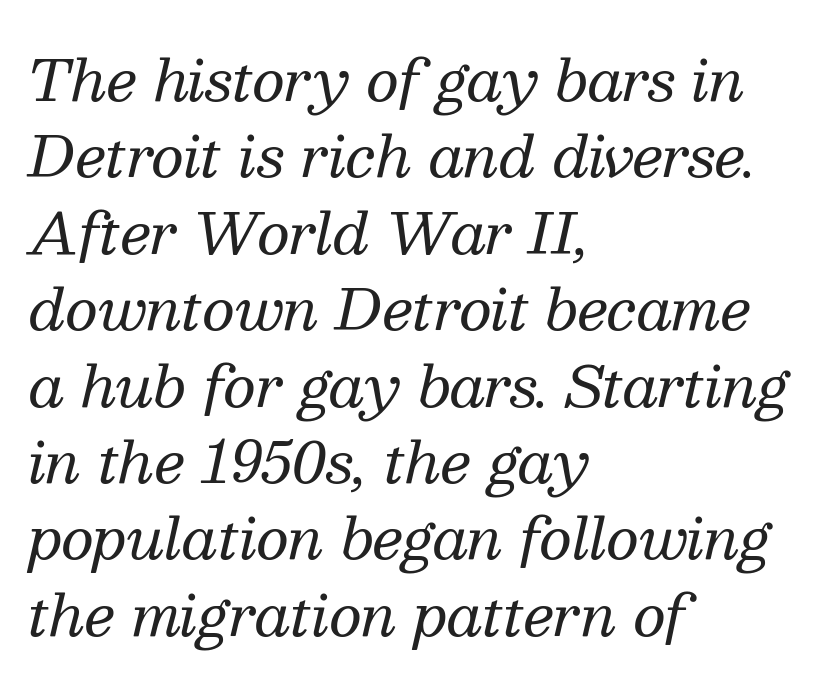
The image shows 57 px regular-weight serif type, italic (leaning right); set left-aligned, normal line spacing (1.34x), normal letter spacing, not underlined; medium stroke contrast and a medium x-height.
